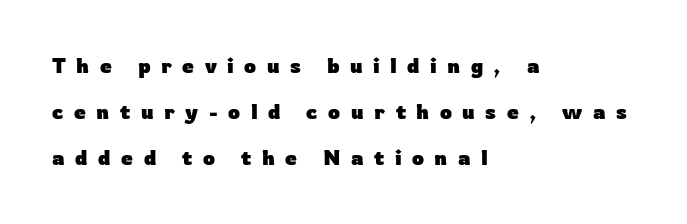
Notice how the stems are strictly vertical — no italics here. The paragraph shown leans on its left margin. Short note: letters widely spaced. A bare baseline throughout the passage. The letters are bold, with thick, heavy strokes.
